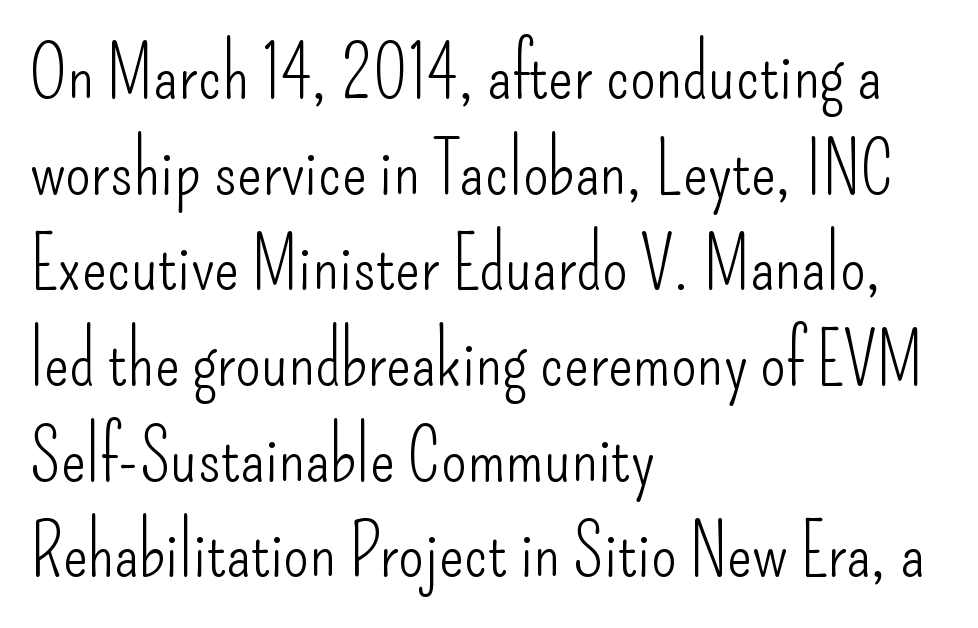
The image shows 73 px light, condensed sans-serif type, upright; set left-aligned, normal line spacing (1.31x), normal letter spacing, not underlined; low stroke contrast and a small x-height.
